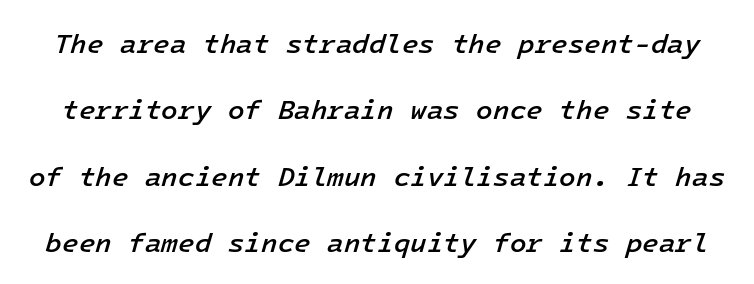
The image shows 27 px text type, italic (leaning right); set loose line spacing (2.46x), normal letter spacing, not underlined.
